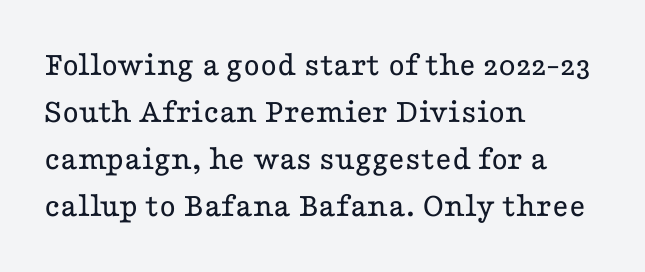
Q: Is the text bold? A: No.
Q: Is the text italic (slanted)? A: No, it is upright.
Q: Is the typeface a serif or a sans-serif typeface? A: Serif.
Q: Is the text underlined? A: No.
Q: How is the paragraph aligned? A: Left-aligned.
Q: Is the spacing between letters normal or unusually wide? A: Normal.
Q: Is the spacing between lines tight, normal or loose? A: Normal.
Q: Width (condensed, normal, or wide)? A: Wide.
Q: Stroke contrast? A: Low.
Q: x-height? A: Medium.
Q: Monospaced? A: No.
